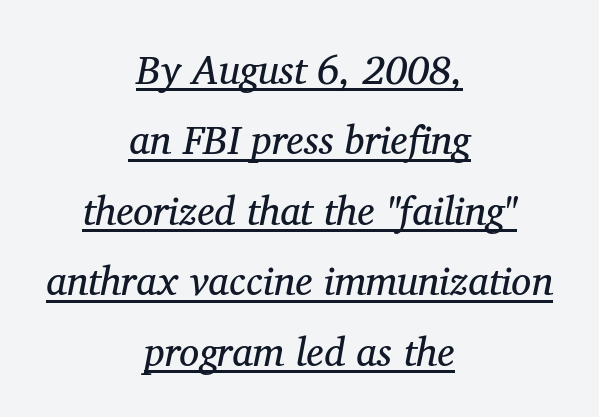
Q: Is the text bold? A: No.
Q: Is the text italic (slanted)? A: Yes, it leans right by about 11 degrees.
Q: Is the typeface a serif or a sans-serif typeface? A: Serif.
Q: Is the text underlined? A: Yes.
Q: How is the paragraph aligned? A: Centered.
Q: Is the spacing between letters normal or unusually wide? A: Normal.
Q: Width (condensed, normal, or wide)? A: Normal.
Q: Stroke contrast? A: Medium.
Q: x-height? A: Medium.
Q: Monospaced? A: No.
